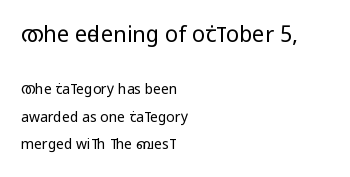
Baseline-to-baseline distance is far greater than the letter height. The letterforms sit at book weight or below. The setting favours the left margin, as ordinary paragraphs usually do. Vertical strokes here are truly vertical. Bare-footed words on every line. The line texture is even and compact thanks to regular tracking.
